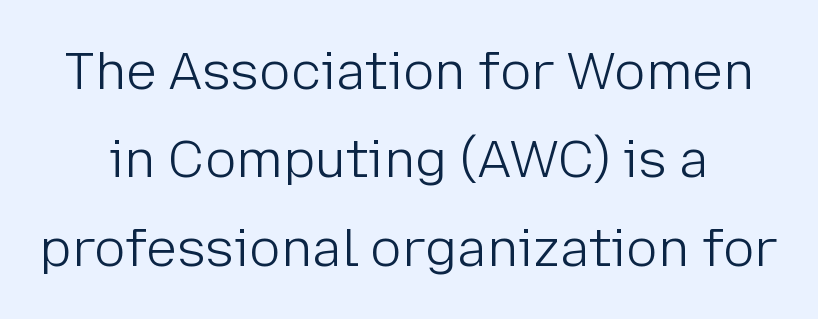
In terms of posture, this sample is upright. Is the letter spacing exaggerated? No — it looks like the ordinary default. No letter is thick-stroked: the sample isn't bold. Each letter keeps its own natural width here, so spacing adapts to shape. Font category for this specimen: sans-serif.
